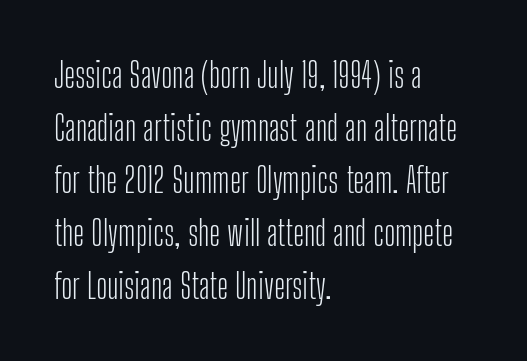
{"serif": "no", "italic": "no", "bold": "no", "weight": "light", "width": "condensed", "stroke_contrast": "low", "x_height": "medium", "monospaced": "no", "underline": "no", "align": "left", "line_spacing": "normal", "line_spacing_ratio": 1.55, "letter_spacing": "normal", "letter_spacing_em": 0.0, "glyph_px": 34}
